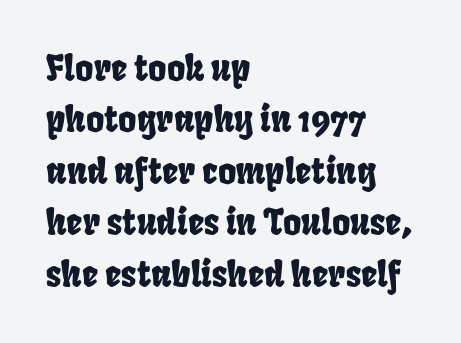
Spacing verdict: proportional, widths tailored to each character. Bare-footed words on every line. Each line starts at the same left margin while the right side varies. Typographically, this falls in the sans-serif category. One glance says typical: line gaps are just what's usual. What stands out about the letter spacing? Nothing — it is the standard amount.
